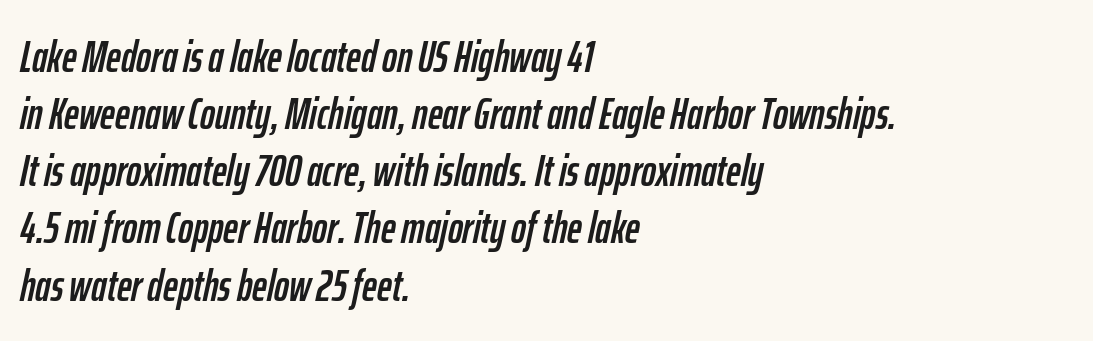
Q: Is the text italic (slanted)? A: Yes, it leans right by about 12 degrees.
Q: Is the text underlined? A: No.
Q: How is the paragraph aligned? A: Left-aligned.
Q: Is the spacing between letters normal or unusually wide? A: Normal.
Q: Is the spacing between lines tight, normal or loose? A: Normal.
Q: Width (condensed, normal, or wide)? A: Condensed.
Q: Stroke contrast? A: Low.
Q: x-height? A: Medium.
Q: Monospaced? A: No.
